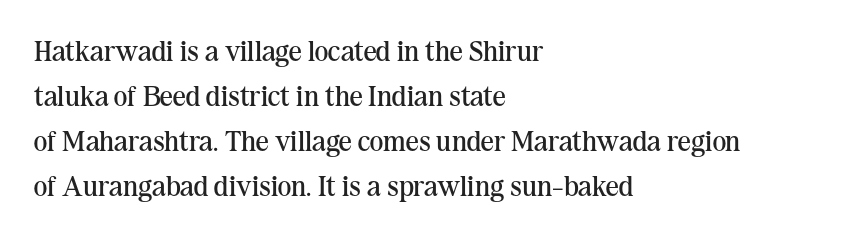
Q: Is the text bold? A: No.
Q: Is the text italic (slanted)? A: No, it is upright.
Q: Is the typeface a serif or a sans-serif typeface? A: Serif.
Q: Is the text underlined? A: No.
Q: How is the paragraph aligned? A: Left-aligned.
Q: Is the spacing between letters normal or unusually wide? A: Normal.
Q: Is the spacing between lines tight, normal or loose? A: Normal.
Q: Width (condensed, normal, or wide)? A: Normal.
Q: Stroke contrast? A: Medium.
Q: x-height? A: Medium.
Q: Monospaced? A: No.
